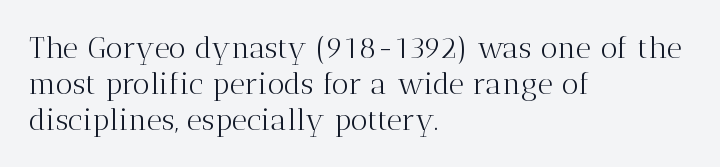
Do the letters lean? They stand straight. Each stroke keeps to a modest, everyday thickness or less. Character widths vary here, with narrow letters taking less room than wide ones. The horizontal fit of the characters is conventional and even. This rendering employs a face with finishing strokes, i.e., a serif.
